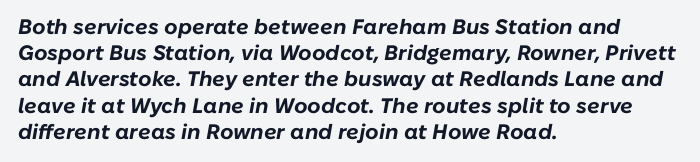
The image shows 21 px bold type, italic (leaning right); set left-aligned, normal line spacing (1.25x), normal letter spacing, not underlined.
